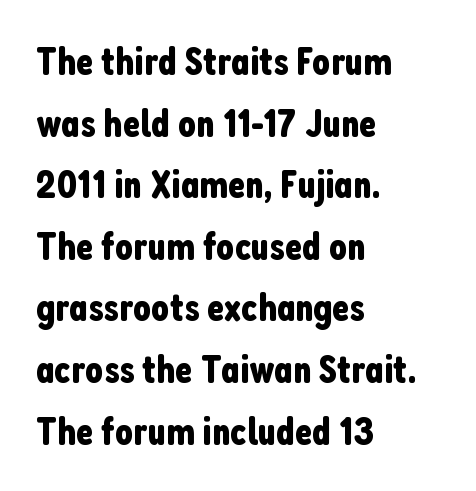
This rendering leaves character spacing at its baseline value. The passage shown is not underscored anywhere. This sample uses a sans-serif face. Is this a fixed-width face? No — the glyphs have proportional, varying widths. Notice how the stems are strictly vertical — no italics here. Leftover space on each line is placed entirely after the last word.
